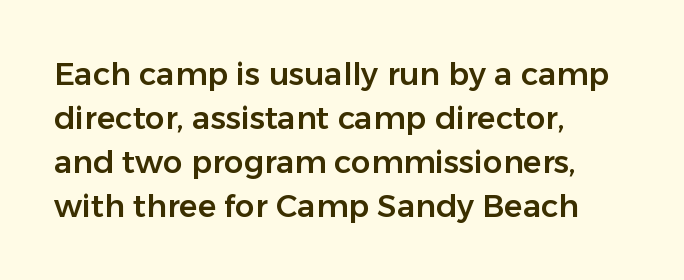
The space directly below the letters is spotless. Line beginnings align vertically; line endings do not. To sum up the face: it is a sans, with no serifs. Each letter keeps its own natural width here, so spacing adapts to shape. Does the leading feel generous? No, just average.
